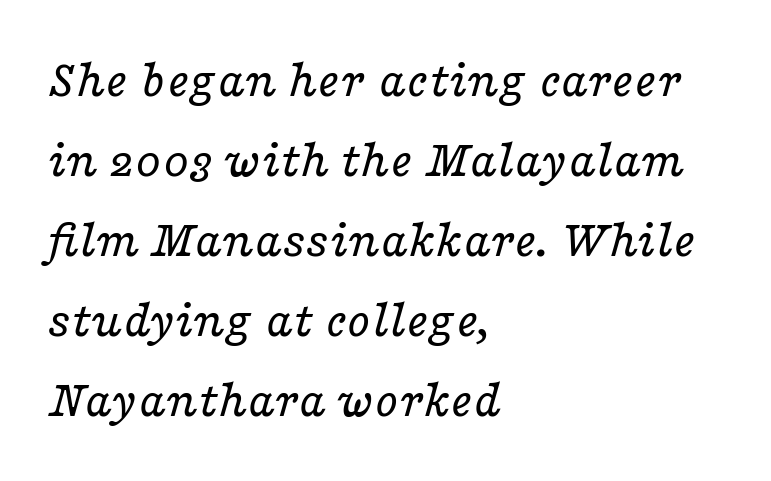
A clean baseline with only descenders dipping below it. The weight would be labelled regular, book, light, or lighter still. The lines sit at an ordinary, default distance from one another. The horizontal fit of the characters is conventional and even. The passage shown is typed in a proportional face where columns would drift.
